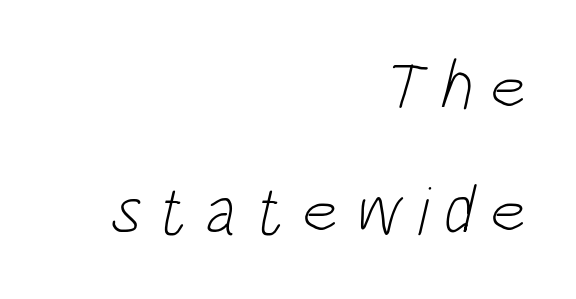
{"serif": "no", "bold": "no", "weight": "light", "width": "condensed", "stroke_contrast": "low", "x_height": "large", "monospaced": "no", "underline": "no", "align": "right", "line_spacing_ratio": 1.8, "letter_spacing": "wide", "letter_spacing_em": 0.23, "glyph_px": 69}
